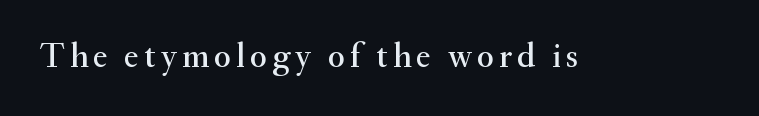
{"serif": "yes", "italic": "no", "width": "normal", "stroke_contrast": "medium", "x_height": "small", "monospaced": "no", "underline": "no", "glyph_px": 35}
